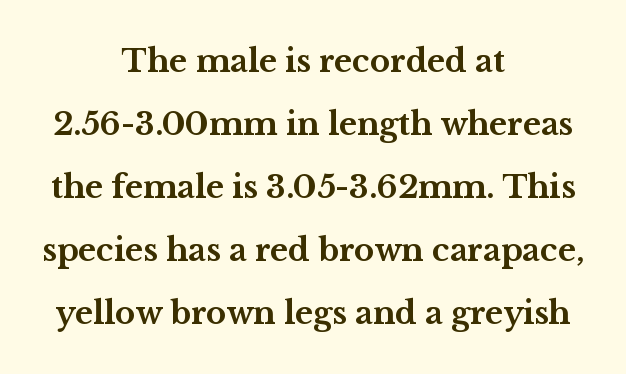
Nobody touched the tracking dial on this one. Italic? Not at all — the glyphs are vertical. Notice how thick the strokes are: this is what a full bold looks like. Check the space under the baseline: it is left empty. Serif or sans? Serif — the stroke terminals have little feet.
